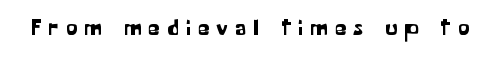
Does extra space separate the letters? Yes, quite a lot of it. Upright lettering throughout. The gap between lines stays unmarked.
